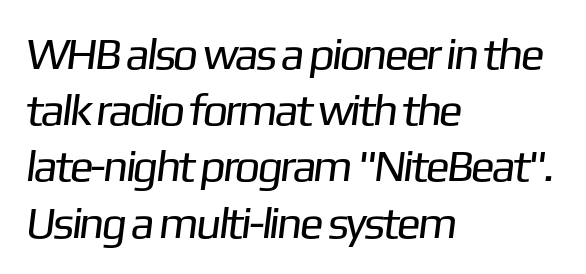
The horizontal fit of the characters is conventional and even. No feet cap the strokes, marking this as sans-serif type. Caption: face not bold, strokes unweighted. Layout note: lines flush left.
